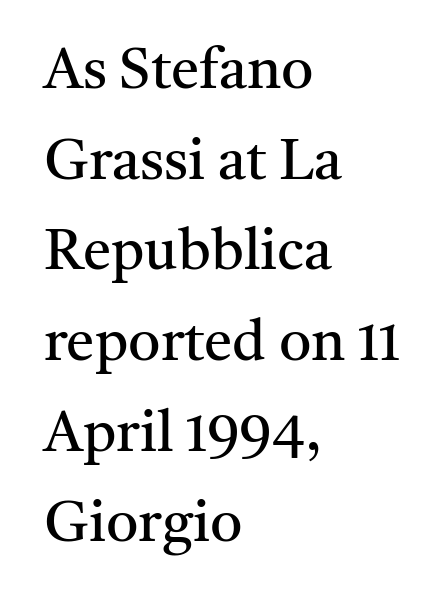
Q: Is the text bold? A: No.
Q: Is the text italic (slanted)? A: No, it is upright.
Q: Is the typeface a serif or a sans-serif typeface? A: Serif.
Q: Is the text underlined? A: No.
Q: How is the paragraph aligned? A: Left-aligned.
Q: Is the spacing between letters normal or unusually wide? A: Normal.
Q: Is the spacing between lines tight, normal or loose? A: Normal.
Q: Width (condensed, normal, or wide)? A: Normal.
Q: Stroke contrast? A: Medium.
Q: x-height? A: Medium.
Q: Monospaced? A: No.
